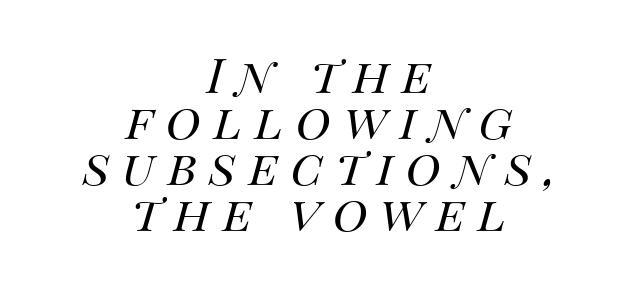
Q: Is the text bold? A: No.
Q: Is the text italic (slanted)? A: Yes, it leans right by about 14 degrees.
Q: Is the text underlined? A: No.
Q: How is the paragraph aligned? A: Centered.
Q: Is the spacing between letters normal or unusually wide? A: Unusually wide.
Q: Is the spacing between lines tight, normal or loose? A: Tight.
Q: Width (condensed, normal, or wide)? A: Normal.
Q: Stroke contrast? A: Medium.
Q: x-height? A: Large.
Q: Monospaced? A: No.
